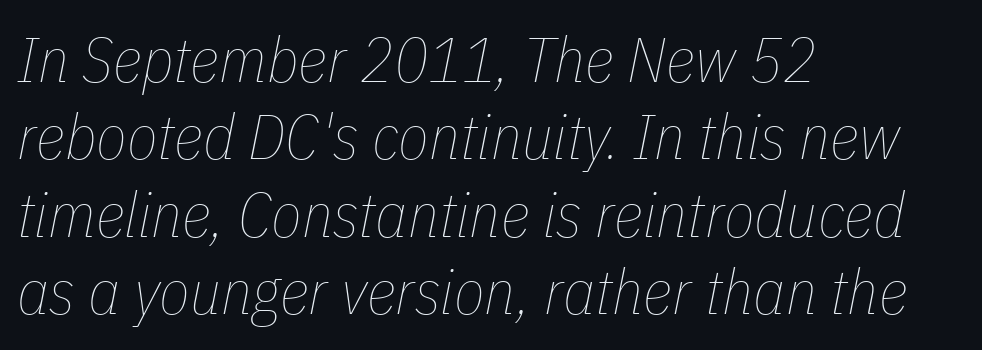
{"italic": "yes", "lean": "right", "slant_degrees": 11, "bold": "no", "weight": "thin", "width": "condensed", "stroke_contrast": "low", "x_height": "medium", "monospaced": "no", "underline": "no", "align": "left", "line_spacing_ratio": 1.23, "letter_spacing": "normal", "letter_spacing_em": 0.0, "glyph_px": 63}
